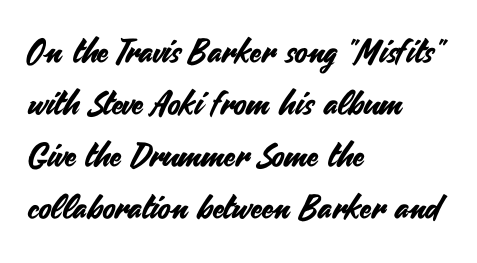
The lines sit at an ordinary, default distance from one another. Is this a fixed-width face? No — the glyphs have proportional, varying widths. The setting favours the left margin, as ordinary paragraphs usually do.
